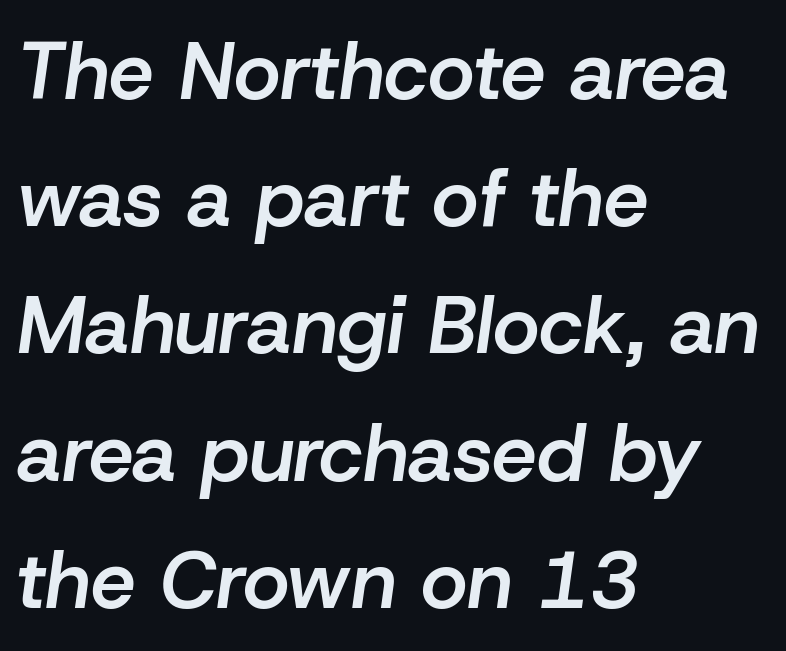
Q: Is the text bold? A: Semi-bold.
Q: Is the text italic (slanted)? A: Yes, it leans right by about 8 degrees.
Q: Is the text underlined? A: No.
Q: How is the paragraph aligned? A: Left-aligned.
Q: Is the spacing between letters normal or unusually wide? A: Normal.
Q: Is the spacing between lines tight, normal or loose? A: Normal.
Q: Width (condensed, normal, or wide)? A: Normal.
Q: Stroke contrast? A: Low.
Q: x-height? A: Medium.
Q: Monospaced? A: No.
